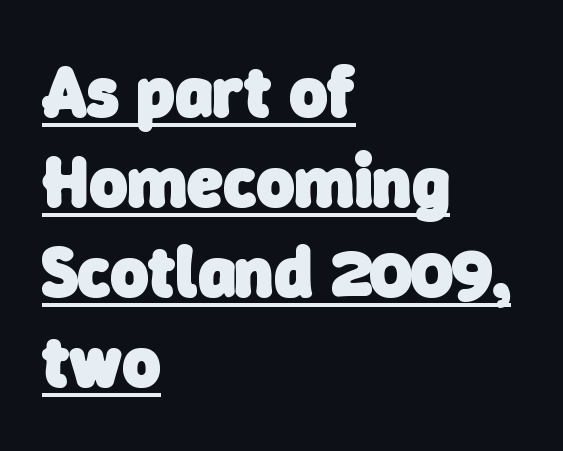
Q: Is the text bold? A: Yes.
Q: Is the typeface a serif or a sans-serif typeface? A: Sans-serif.
Q: Is the text underlined? A: Yes.
Q: How is the paragraph aligned? A: Left-aligned.
Q: Is the spacing between letters normal or unusually wide? A: Normal.
Q: Is the spacing between lines tight, normal or loose? A: Normal.
Q: Width (condensed, normal, or wide)? A: Normal.
Q: Stroke contrast? A: Low.
Q: x-height? A: Medium.
Q: Monospaced? A: No.
